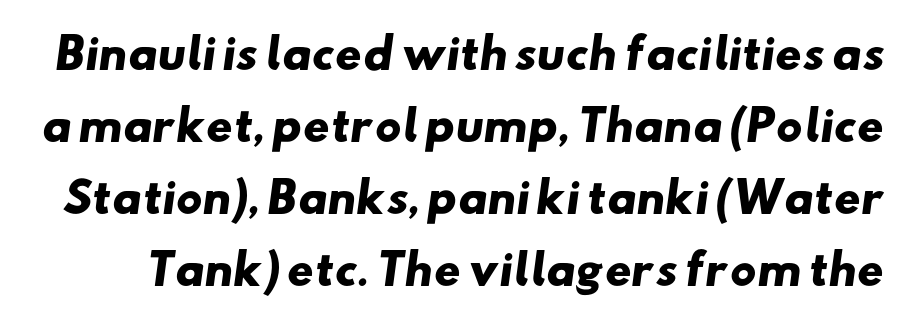
Q: Is the text bold? A: Yes.
Q: Is the typeface a serif or a sans-serif typeface? A: Sans-serif.
Q: Is the text underlined? A: No.
Q: Is the spacing between letters normal or unusually wide? A: Normal.
Q: Width (condensed, normal, or wide)? A: Wide.
Q: Stroke contrast? A: Low.
Q: x-height? A: Small.
Q: Monospaced? A: No.
